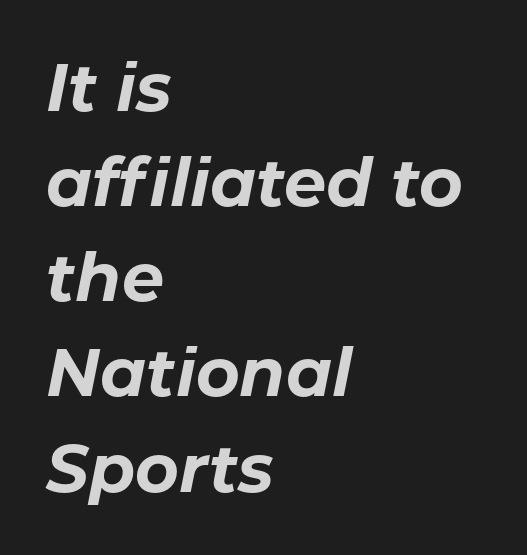
The image shows 67 px bold type, italic (leaning right); set left-aligned, normal line spacing (1.42x), normal letter spacing, not underlined; low stroke contrast and a medium x-height.
